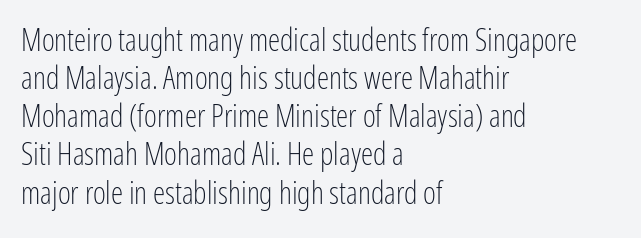
The image shows 31 px light, condensed sans-serif type, upright; set left-aligned, line spacing 1.23x, normal letter spacing, not underlined; low stroke contrast and a medium x-height.
